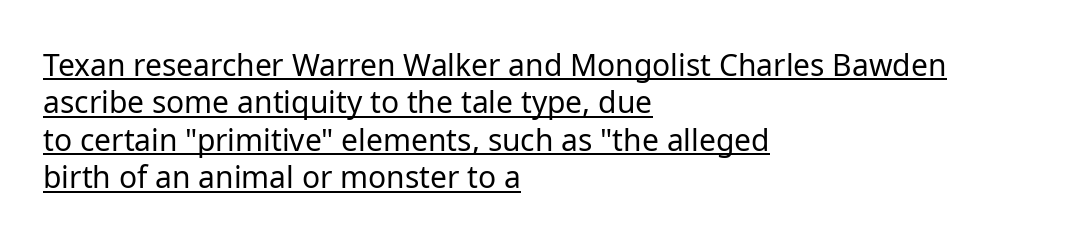
You could call the tracking neutral — neither tight nor loose. The rendered words wear a rule along their underside. Compared with a centered layout, this one pins lines to the left instead. Are there feet on the stems? There aren't — it's a sans.
